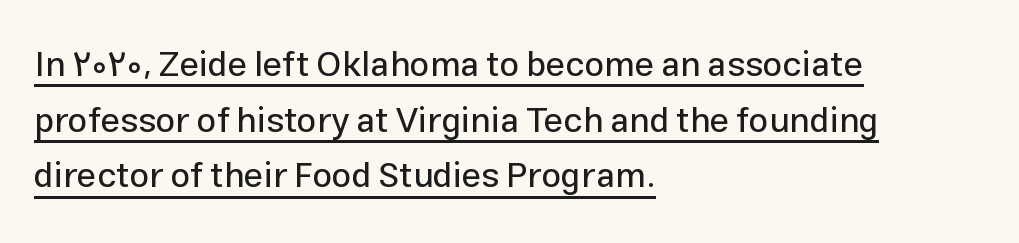
Q: Is the text italic (slanted)? A: No, it is upright.
Q: Is the typeface a serif or a sans-serif typeface? A: Sans-serif.
Q: Is the text underlined? A: Yes.
Q: How is the paragraph aligned? A: Left-aligned.
Q: Is the spacing between letters normal or unusually wide? A: Normal.
Q: Is the spacing between lines tight, normal or loose? A: Normal.
Q: Width (condensed, normal, or wide)? A: Normal.
Q: Stroke contrast? A: Low.
Q: x-height? A: Medium.
Q: Monospaced? A: No.
